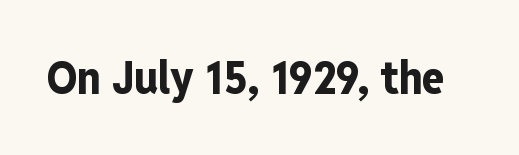
Q: Is the text bold? A: Yes.
Q: Is the text italic (slanted)? A: No, it is upright.
Q: Is the typeface a serif or a sans-serif typeface? A: Sans-serif.
Q: Is the text underlined? A: No.
Q: Is the spacing between letters normal or unusually wide? A: Normal.
Q: Width (condensed, normal, or wide)? A: Condensed.
Q: Stroke contrast? A: Low.
Q: x-height? A: Medium.
Q: Monospaced? A: No.
